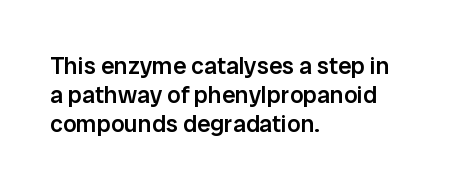
Q: Is the text bold? A: Semi-bold.
Q: Is the text italic (slanted)? A: No, it is upright.
Q: Is the text underlined? A: No.
Q: How is the paragraph aligned? A: Left-aligned.
Q: Is the spacing between letters normal or unusually wide? A: Normal.
